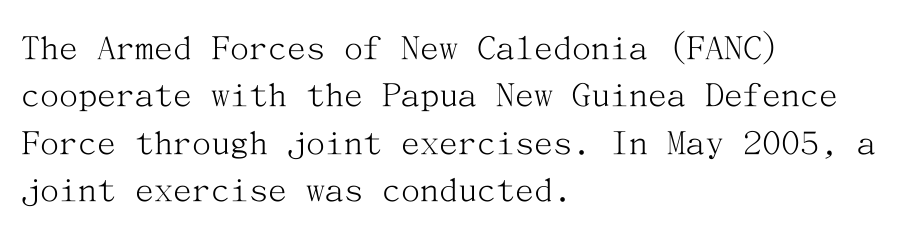
{"serif": "yes", "italic": "no", "bold": "no", "weight": "light", "width": "normal", "stroke_contrast": "medium", "x_height": "medium", "underline": "no", "align": "left", "line_spacing": "normal", "line_spacing_ratio": 1.25, "letter_spacing": "normal", "letter_spacing_em": 0.0, "glyph_px": 38}
